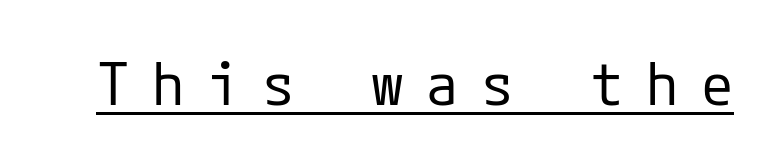
Q: Is the text bold? A: No.
Q: Is the text italic (slanted)? A: No, it is upright.
Q: Is the typeface a serif or a sans-serif typeface? A: Sans-serif.
Q: Is the text underlined? A: Yes.
Q: Is the spacing between letters normal or unusually wide? A: Unusually wide.
Q: Width (condensed, normal, or wide)? A: Normal.
Q: Stroke contrast? A: Low.
Q: x-height? A: Medium.
